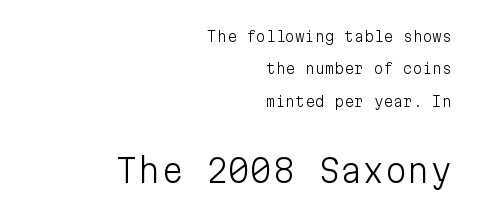
The image shows 32 px light sans-serif type, upright, monospaced; set right-aligned, loose line spacing (2.32x), normal letter spacing, not underlined; the second (bottom) block is 2.29x larger; low stroke contrast and a medium x-height.
